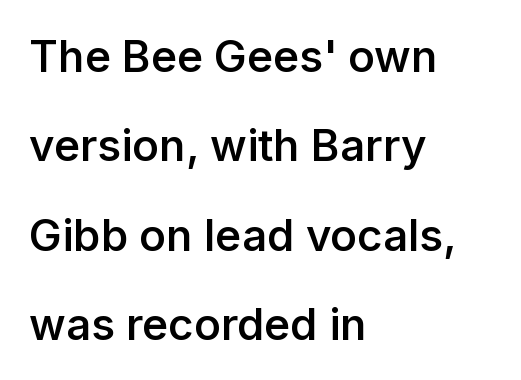
The image shows 44 px semibold sans-serif type, upright; set left-aligned, loose line spacing (2.03x), normal letter spacing, not underlined; low stroke contrast and a medium x-height.
